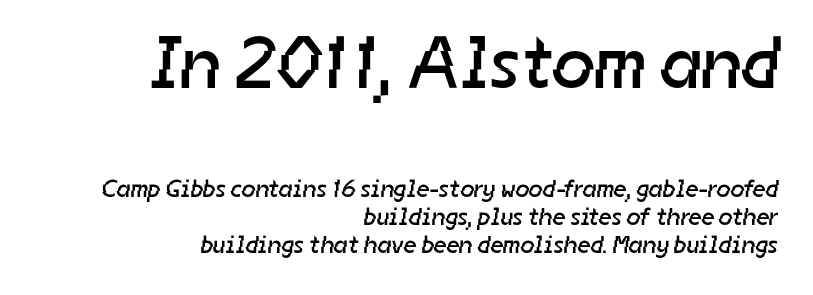
Nothing sits at the stroke ends, so this counts as sans-serif. Is the stroke heavy? The answer is a plain regular-or-lighter. Spacing verdict: proportional, widths tailored to each character. Closely set lines give the paragraph a compact silhouette.
